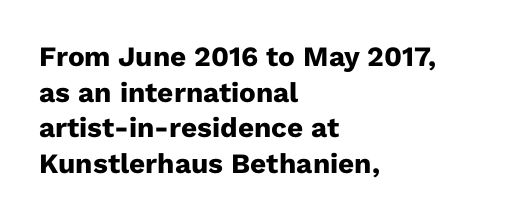
Q: Is the text bold? A: Yes.
Q: Is the text italic (slanted)? A: No, it is upright.
Q: Is the typeface a serif or a sans-serif typeface? A: Sans-serif.
Q: Is the text underlined? A: No.
Q: How is the paragraph aligned? A: Left-aligned.
Q: Is the spacing between letters normal or unusually wide? A: Normal.
Q: Is the spacing between lines tight, normal or loose? A: Normal.
Q: Width (condensed, normal, or wide)? A: Normal.
Q: Stroke contrast? A: Low.
Q: x-height? A: Medium.
Q: Monospaced? A: No.
